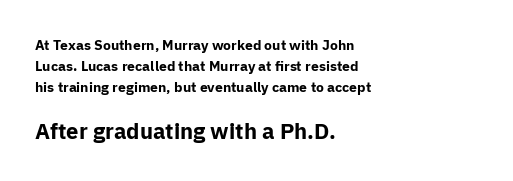
Q: Is the text bold? A: Yes.
Q: Is the text italic (slanted)? A: No, it is upright.
Q: Is the text underlined? A: No.
Q: How is the paragraph aligned? A: Left-aligned.
Q: Is the spacing between letters normal or unusually wide? A: Normal.
Q: Is the spacing between lines tight, normal or loose? A: Normal.
Q: Which block of text is set in a larger size, the first (top) or the second (bottom)? A: The second (bottom) one.
